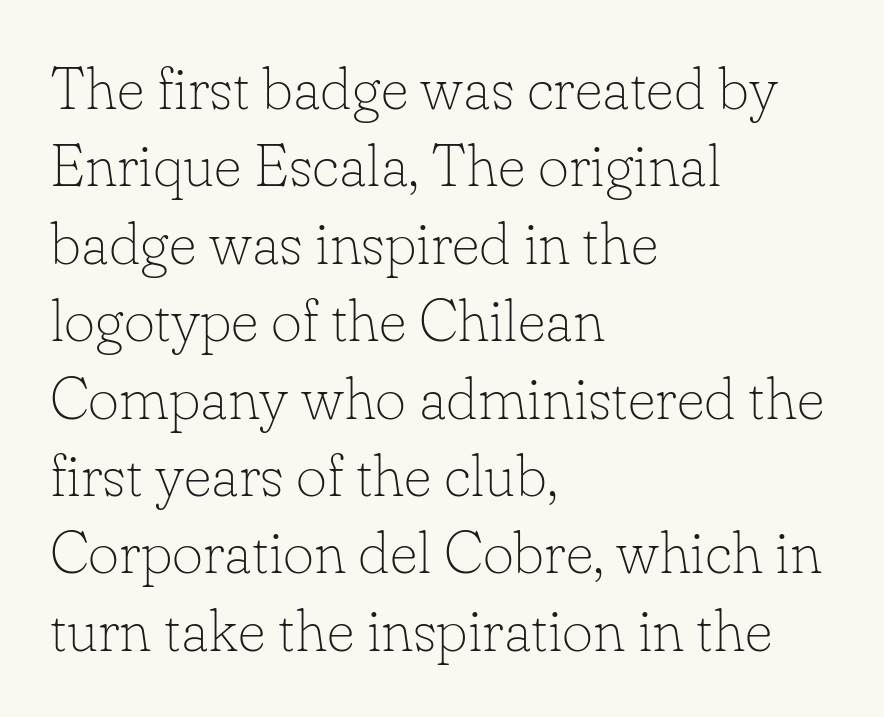
You could call the tracking neutral — neither tight nor loose. A classic flush-left, rag-right setting is used for this passage. The line-height multiplier appears to be the usual default. These lines were composed using upright roman letters. Honestly, there is no underline to notice here at all. The rendering shows small feet on the letterforms — a serif design.
